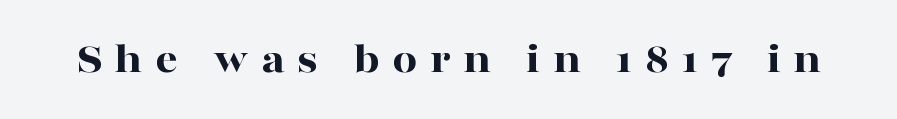
Q: Is the text bold? A: Yes.
Q: Is the text italic (slanted)? A: No, it is upright.
Q: Is the typeface a serif or a sans-serif typeface? A: Serif.
Q: Is the text underlined? A: No.
Q: Is the spacing between letters normal or unusually wide? A: Unusually wide.
Q: Width (condensed, normal, or wide)? A: Wide.
Q: Stroke contrast? A: High.
Q: x-height? A: Medium.
Q: Monospaced? A: No.
